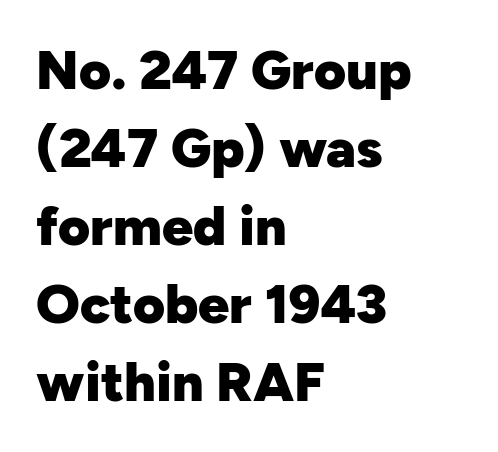
The image shows 55 px heavy sans-serif type, upright; set left-aligned, normal line spacing (1.42x), normal letter spacing, not underlined; low stroke contrast and a medium x-height.
